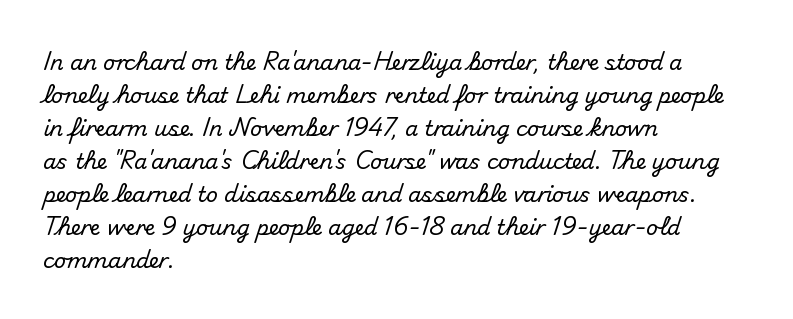
Q: Is the text italic (slanted)? A: Yes.
Q: Is the text underlined? A: No.
Q: How is the paragraph aligned? A: Left-aligned.
Q: Is the spacing between letters normal or unusually wide? A: Normal.
Q: Is the spacing between lines tight, normal or loose? A: Normal.
